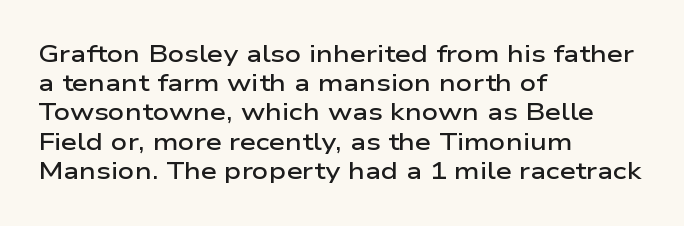
The image shows 23 px text type, upright; set left-aligned, normal line spacing (1.27x), normal letter spacing, not underlined.
